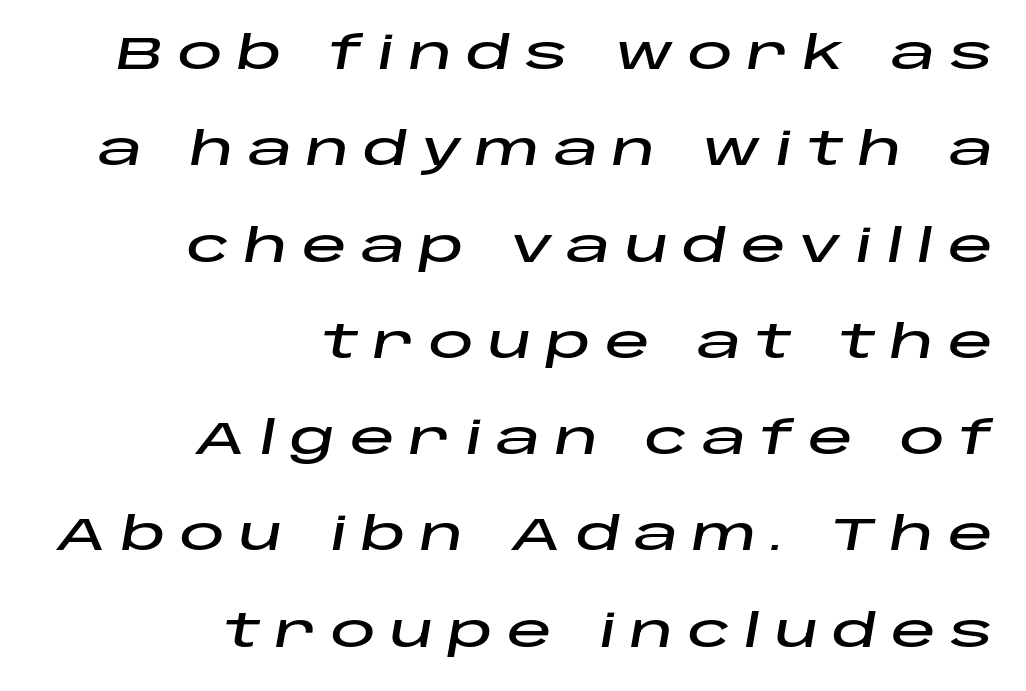
{"italic": "yes", "lean": "right", "slant_degrees": 10, "width": "wide", "stroke_contrast": "low", "x_height": "large", "monospaced": "no", "underline": "no", "align": "right", "line_spacing": "loose", "line_spacing_ratio": 2.14, "letter_spacing": "wide", "letter_spacing_em": 0.31, "glyph_px": 45}
